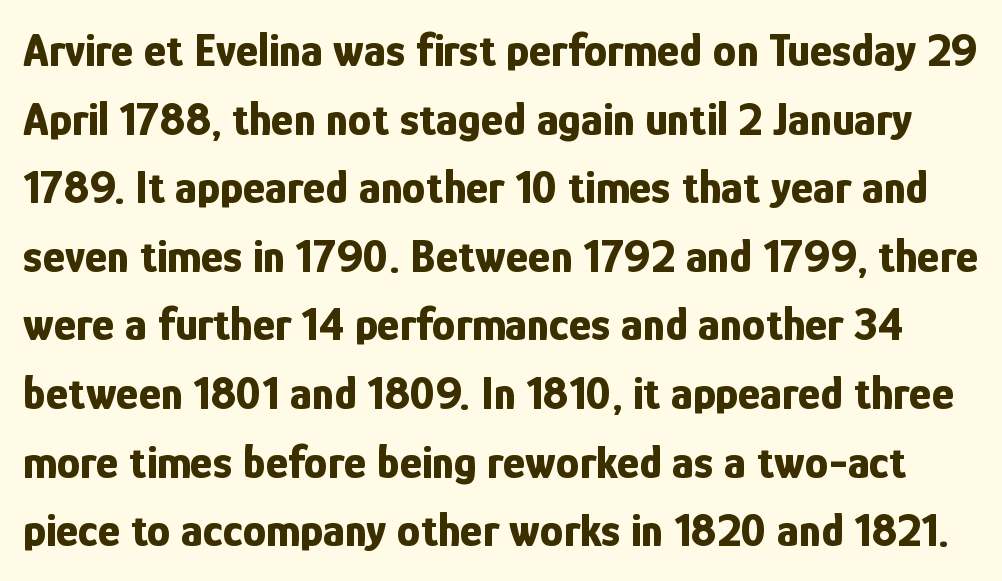
No italicization has been applied; the sample stays upright. Normally led — the rows are evenly, conventionally spaced. Type without underlining. The characters look thick and weighty, a clear bold. Each letter keeps its own natural width here, so spacing adapts to shape.
